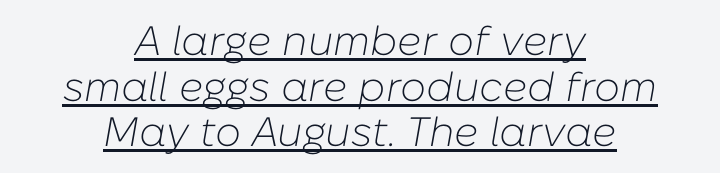
{"italic": "yes", "lean": "right", "slant_degrees": 10, "bold": "no", "weight": "light", "width": "normal", "stroke_contrast": "low", "x_height": "medium", "monospaced": "no", "underline": "yes", "align": "center", "line_spacing": "tight", "line_spacing_ratio": 1.11, "letter_spacing": "normal", "letter_spacing_em": 0.0, "glyph_px": 41}
